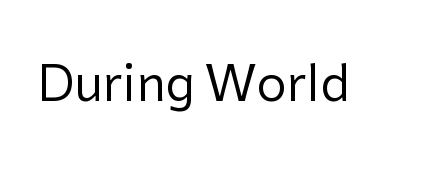
Q: Is the text bold? A: No.
Q: Is the text italic (slanted)? A: No, it is upright.
Q: Is the typeface a serif or a sans-serif typeface? A: Sans-serif.
Q: Is the text underlined? A: No.
Q: Is the spacing between letters normal or unusually wide? A: Normal.
Q: Width (condensed, normal, or wide)? A: Normal.
Q: Stroke contrast? A: Low.
Q: x-height? A: Medium.
Q: Monospaced? A: No.
